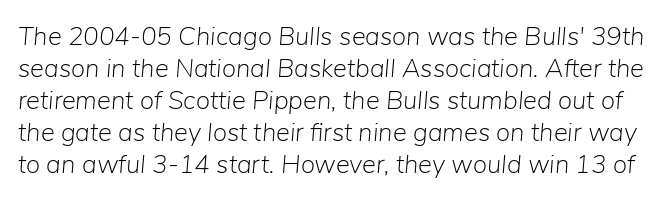
Q: Is the text bold? A: No.
Q: Is the text italic (slanted)? A: Yes, it leans right by about 5 degrees.
Q: Is the text underlined? A: No.
Q: Is the spacing between letters normal or unusually wide? A: Normal.
